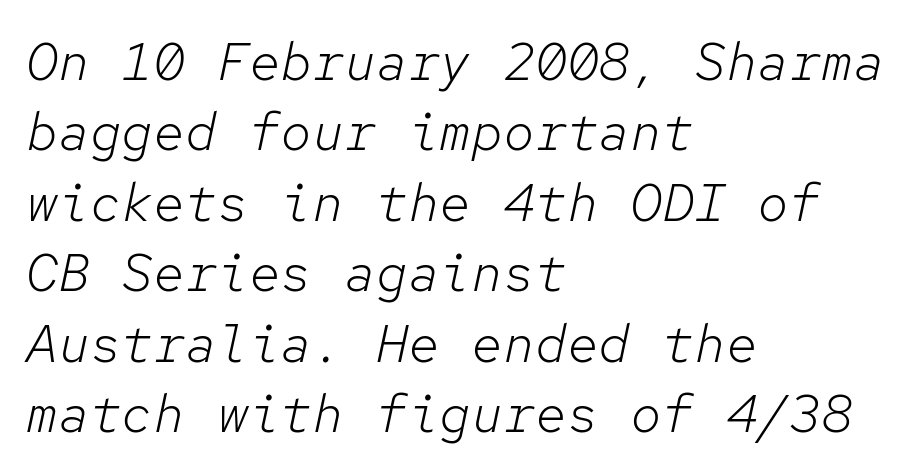
{"italic": "yes", "lean": "right", "slant_degrees": 12, "bold": "no", "weight": "light", "width": "normal", "stroke_contrast": "low", "x_height": "medium", "monospaced": "yes", "underline": "no", "align": "left", "line_spacing": "normal", "line_spacing_ratio": 1.33, "letter_spacing": "normal", "letter_spacing_em": 0.0, "glyph_px": 53}
